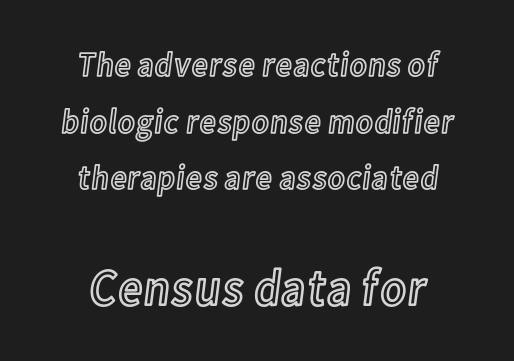
Only glyphs here, with clear space below each row. Varying glyph widths throughout — classic text-font behaviour. The letters sit at their default tracking, neither squeezed nor spread.
